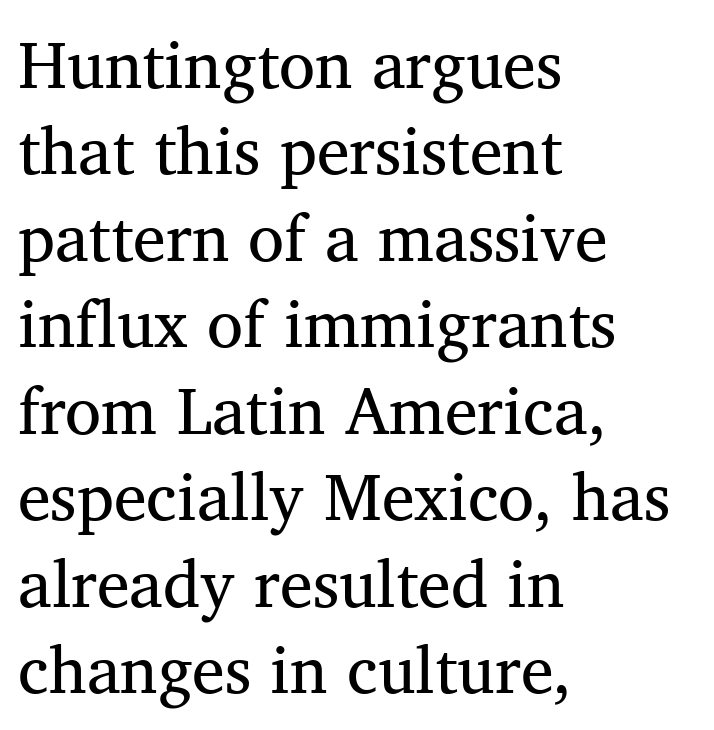
Q: Is the text bold? A: No.
Q: Is the text italic (slanted)? A: No, it is upright.
Q: Is the typeface a serif or a sans-serif typeface? A: Serif.
Q: Is the text underlined? A: No.
Q: How is the paragraph aligned? A: Left-aligned.
Q: Is the spacing between letters normal or unusually wide? A: Normal.
Q: Is the spacing between lines tight, normal or loose? A: Normal.
Q: Width (condensed, normal, or wide)? A: Normal.
Q: Stroke contrast? A: Medium.
Q: x-height? A: Medium.
Q: Monospaced? A: No.
